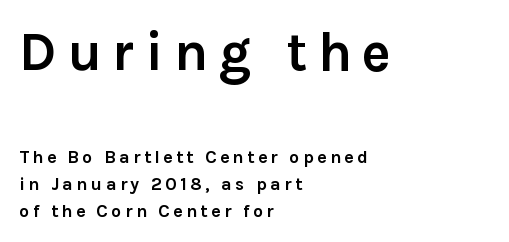
The image shows 55 px semibold sans-serif type, upright; set left-aligned, normal line spacing (1.51x), not underlined; the first (top) block is 3.06x larger; a medium x-height.
